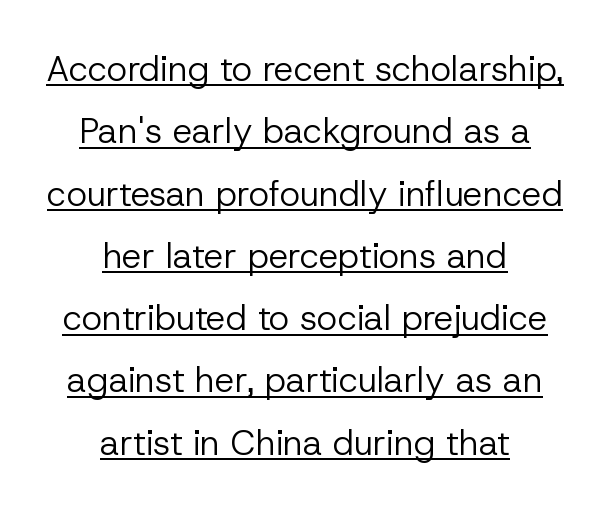
The words here are underlined. The face looks like a standard text weight, possibly lighter. You could not count columns in this text — the font is proportionally spaced. Teacher's note: observe the equal gaps on both sides — that is centered alignment. Serifs: no, the terminals of the letterforms are clean.
